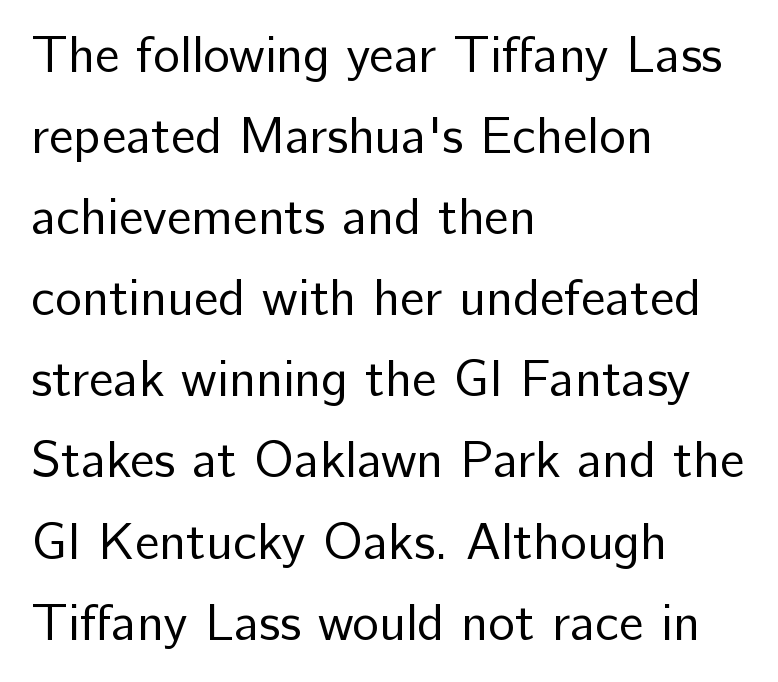
What stands out about the letter spacing? Nothing — it is the standard amount. Words float on clear page, feet unadorned. Tall strokes in this sample are plumb rather than angled. Nope, no serifs anywhere on these letters. Compared with a typical body face, this is equally light or lighter still.
